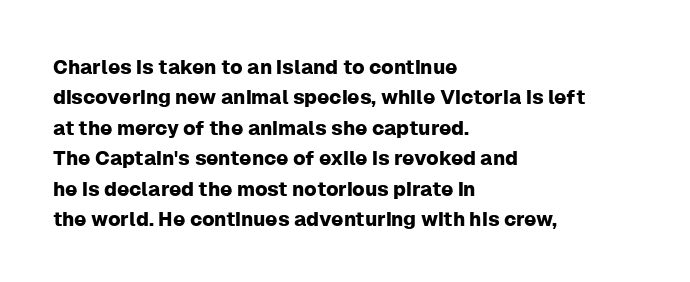
Characters follow at the spacing the type designer built in. The line-height multiplier appears to be the usual default. Just letters on the line, the space beneath them empty. It's the straight-up-and-down kind of type. Each line starts at the same left margin while the right side varies.
